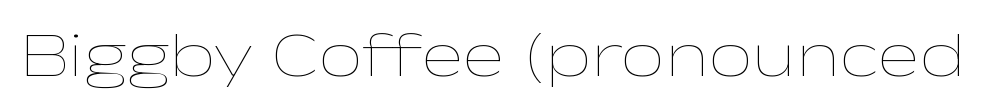
The glyphs are unaccompanied by any horizontal stroke below them. Is this a fixed-width face? No — the glyphs have proportional, varying widths. A typesetter would mark this as roman, not italic. The font sits on the lighter half of the weight spectrum, regular included.
